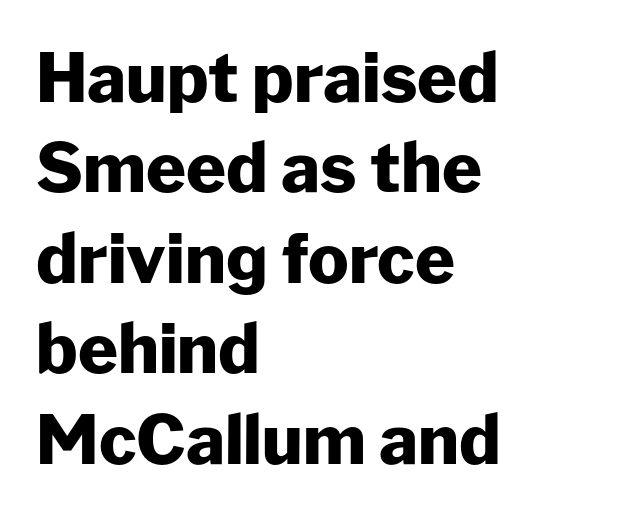
Q: Is the text bold? A: Yes.
Q: Is the text italic (slanted)? A: No, it is upright.
Q: Is the typeface a serif or a sans-serif typeface? A: Sans-serif.
Q: Is the text underlined? A: No.
Q: How is the paragraph aligned? A: Left-aligned.
Q: Is the spacing between letters normal or unusually wide? A: Normal.
Q: Is the spacing between lines tight, normal or loose? A: Normal.
Q: Width (condensed, normal, or wide)? A: Normal.
Q: Stroke contrast? A: Low.
Q: x-height? A: Medium.
Q: Monospaced? A: No.
